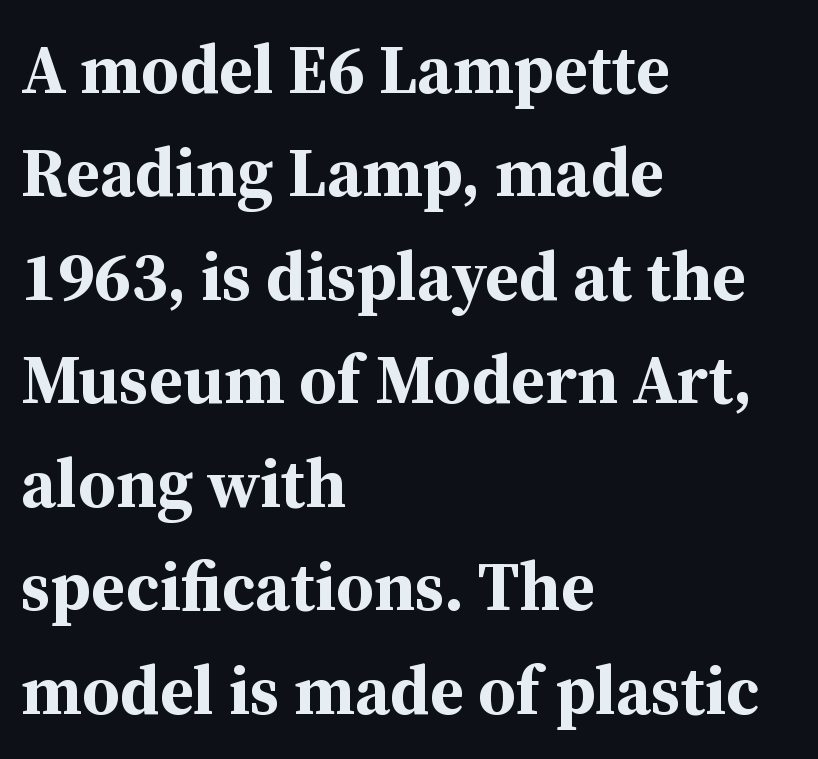
The image shows 69 px bold serif type, upright; set left-aligned, normal line spacing (1.5x), normal letter spacing, not underlined; medium stroke contrast and a medium x-height.
